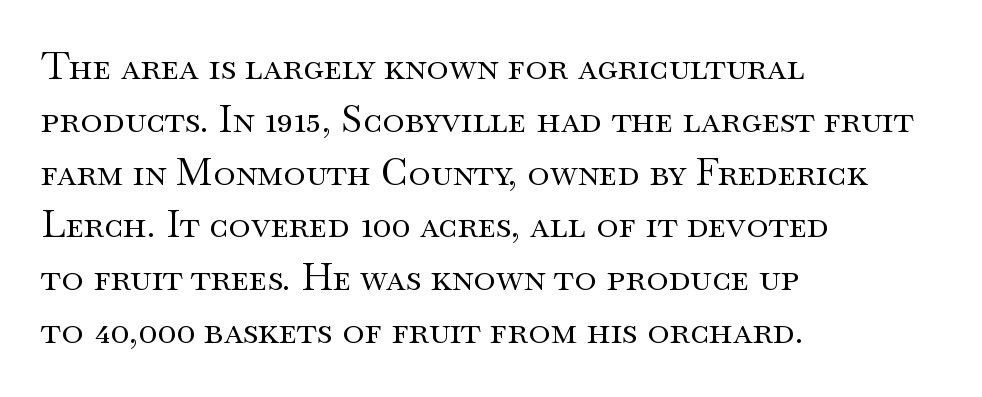
Q: Is the text bold? A: No.
Q: Is the text italic (slanted)? A: No, it is upright.
Q: Is the typeface a serif or a sans-serif typeface? A: Serif.
Q: Is the text underlined? A: No.
Q: How is the paragraph aligned? A: Left-aligned.
Q: Is the spacing between letters normal or unusually wide? A: Normal.
Q: Is the spacing between lines tight, normal or loose? A: Normal.
Q: Width (condensed, normal, or wide)? A: Wide.
Q: Stroke contrast? A: Medium.
Q: x-height? A: Small.
Q: Monospaced? A: No.
